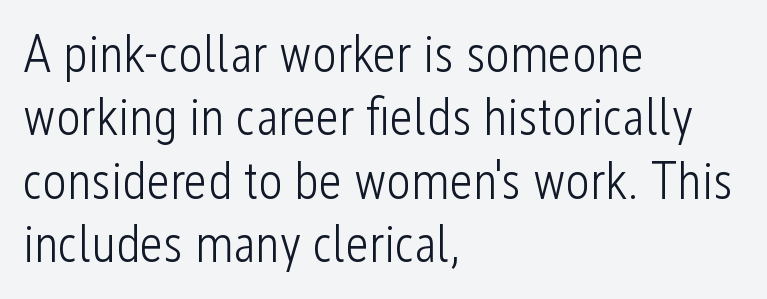
{"serif": "no", "italic": "no", "bold": "no", "weight": "light", "width": "condensed", "stroke_contrast": "low", "x_height": "medium", "monospaced": "no", "underline": "no", "align": "left", "line_spacing_ratio": 1.22, "letter_spacing": "normal", "letter_spacing_em": 0.0, "glyph_px": 52}
